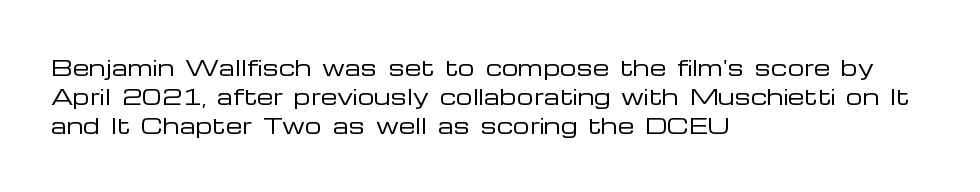
The image shows 21 px text type, upright; set left-aligned, normal line spacing (1.39x), normal letter spacing, not underlined.
